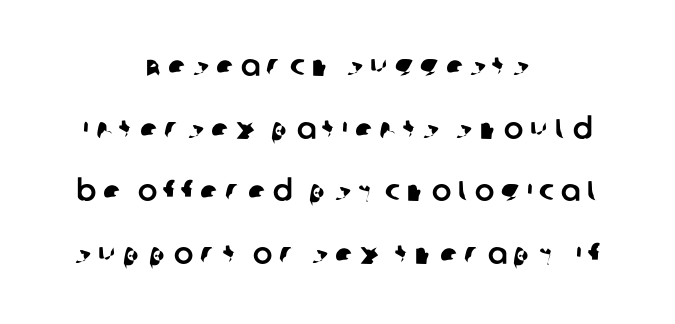
{"serif": "no", "width": "normal", "stroke_contrast": "low", "x_height": "large", "monospaced": "no", "underline": "no", "align": "center", "line_spacing": "loose", "line_spacing_ratio": 2.16, "letter_spacing": "wide", "letter_spacing_em": 0.23, "glyph_px": 29}
